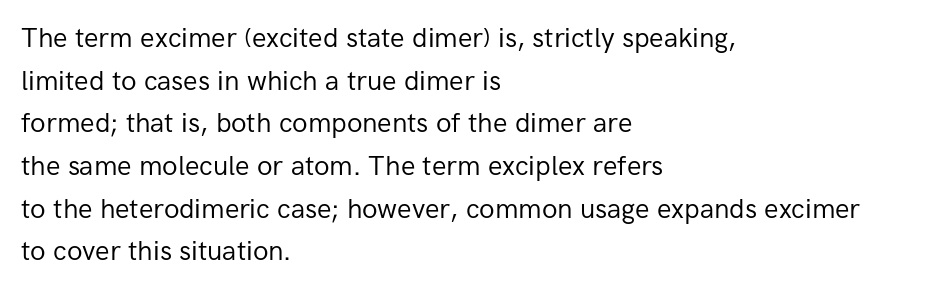
Q: Is the text bold? A: No.
Q: Is the text italic (slanted)? A: No, it is upright.
Q: Is the text underlined? A: No.
Q: How is the paragraph aligned? A: Left-aligned.
Q: Is the spacing between letters normal or unusually wide? A: Normal.
Q: Is the spacing between lines tight, normal or loose? A: Normal.
